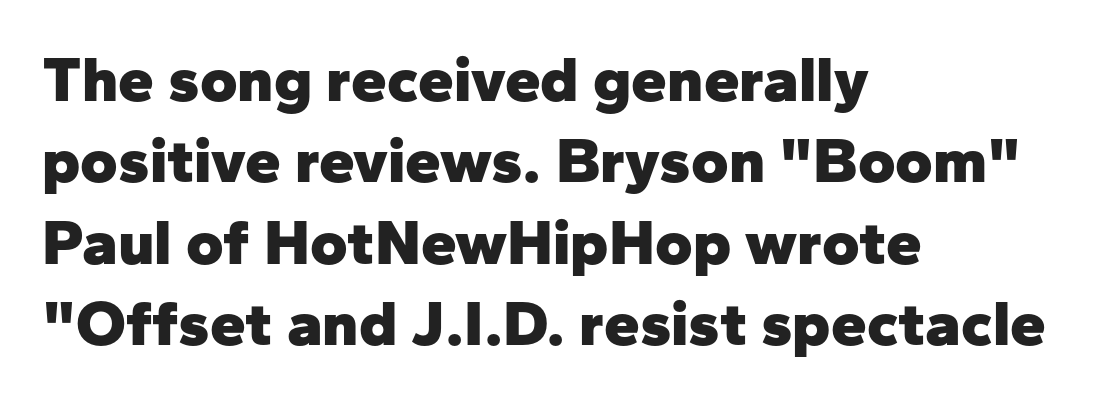
Q: Is the text bold? A: Yes.
Q: Is the text italic (slanted)? A: No, it is upright.
Q: Is the typeface a serif or a sans-serif typeface? A: Sans-serif.
Q: Is the text underlined? A: No.
Q: How is the paragraph aligned? A: Left-aligned.
Q: Is the spacing between letters normal or unusually wide? A: Normal.
Q: Is the spacing between lines tight, normal or loose? A: Normal.
Q: Width (condensed, normal, or wide)? A: Normal.
Q: Stroke contrast? A: Low.
Q: x-height? A: Medium.
Q: Monospaced? A: No.
